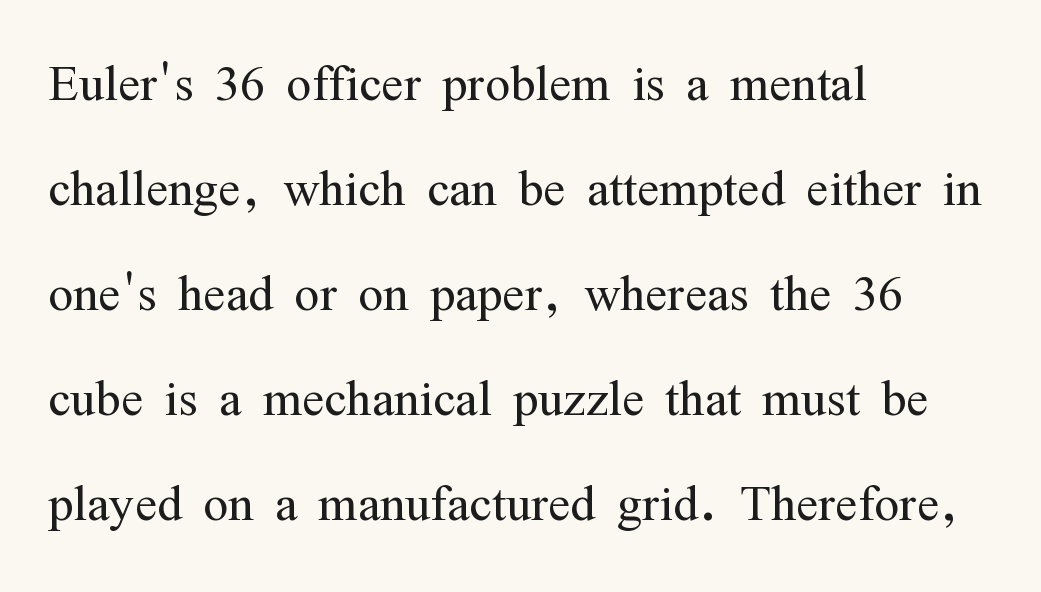
Q: Is the text bold? A: No.
Q: Is the text italic (slanted)? A: No, it is upright.
Q: Is the typeface a serif or a sans-serif typeface? A: Serif.
Q: Is the text underlined? A: No.
Q: How is the paragraph aligned? A: Left-aligned.
Q: Is the spacing between letters normal or unusually wide? A: Normal.
Q: Is the spacing between lines tight, normal or loose? A: Normal.
Q: Width (condensed, normal, or wide)? A: Condensed.
Q: Stroke contrast? A: Medium.
Q: x-height? A: Medium.
Q: Monospaced? A: No.
